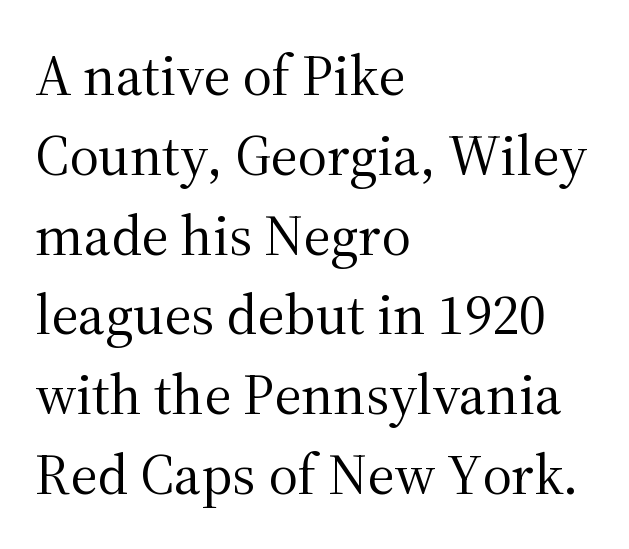
Q: Is the text bold? A: No.
Q: Is the text italic (slanted)? A: No, it is upright.
Q: Is the typeface a serif or a sans-serif typeface? A: Serif.
Q: Is the text underlined? A: No.
Q: How is the paragraph aligned? A: Left-aligned.
Q: Is the spacing between letters normal or unusually wide? A: Normal.
Q: Is the spacing between lines tight, normal or loose? A: Normal.
Q: Width (condensed, normal, or wide)? A: Normal.
Q: Stroke contrast? A: Medium.
Q: x-height? A: Medium.
Q: Monospaced? A: No.
